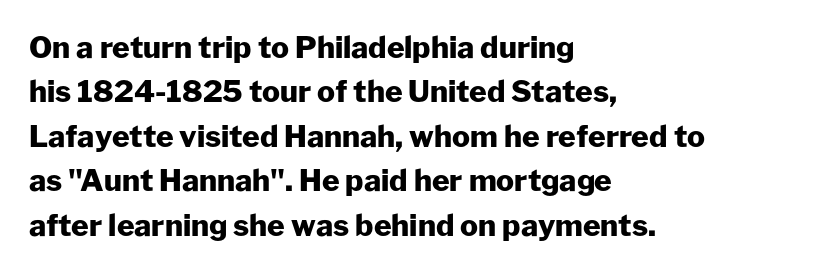
{"serif": "no", "italic": "no", "bold": "yes", "weight": "heavy", "width": "normal", "stroke_contrast": "low", "x_height": "medium", "monospaced": "no", "underline": "no", "align": "left", "line_spacing": "normal", "line_spacing_ratio": 1.48, "letter_spacing": "normal", "letter_spacing_em": 0.0, "glyph_px": 30}
